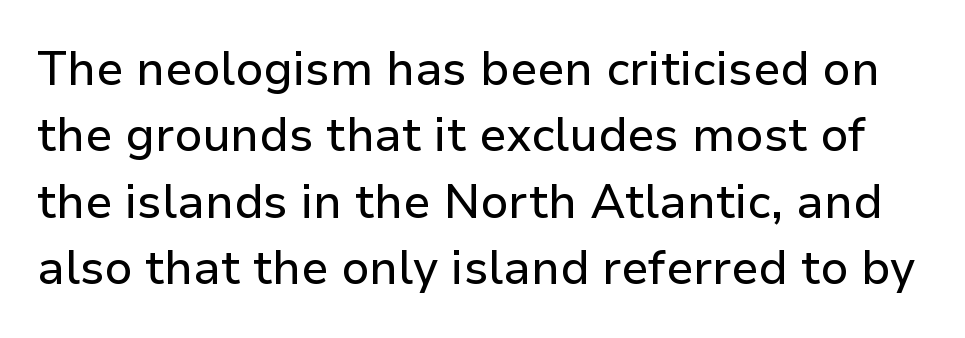
The image shows 47 px sans-serif type, upright; set normal line spacing (1.41x), normal letter spacing, not underlined; low stroke contrast and a medium x-height.
